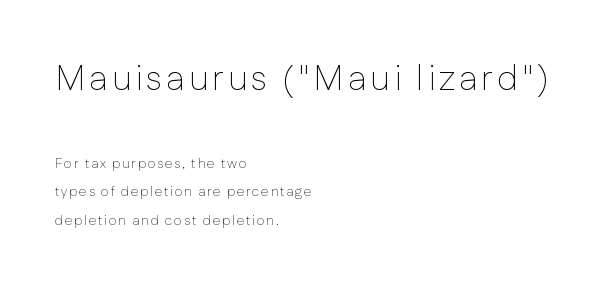
{"serif": "no", "italic": "no", "bold": "no", "weight": "thin", "width": "normal", "stroke_contrast": "low", "x_height": "medium", "monospaced": "no", "underline": "no", "align": "left", "line_spacing": "loose", "line_spacing_ratio": 2.03, "larger_block": "first", "size_ratio": 2.5, "glyph_px": 35}
